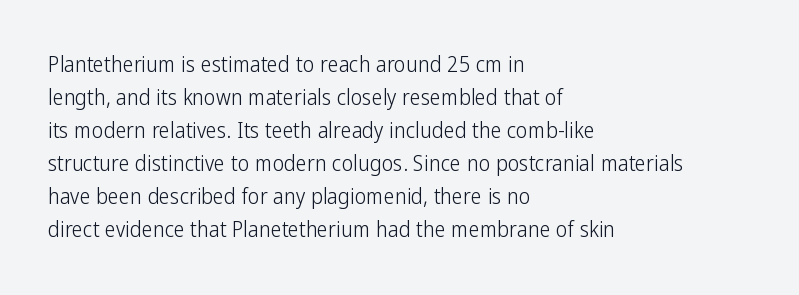
In terms of leading, this rendering sits right in the middle. Quick note: not italic, upright. Stems here are at most as thick as an everyday book face. Letter spacing: default.
